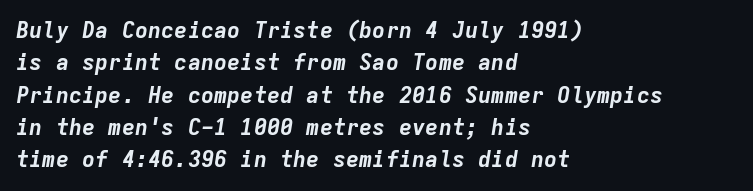
The image shows 22 px bold type, italic (leaning right); set left-aligned, normal line spacing (1.47x), normal letter spacing, not underlined.
